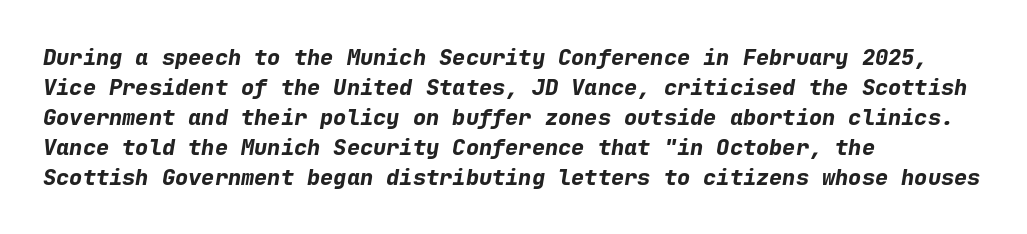
The characters look thick and weighty, a clear bold. The gap between lines stays unmarked. The rag falls on the right side of this text block. Is the letter spacing exaggerated? No — it looks like the ordinary default. This sample keeps an unexceptional amount of space between lines.
